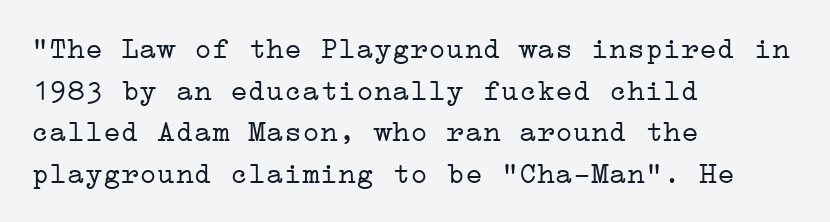
{"serif": "yes", "italic": "no", "bold": "no", "weight": "light", "width": "wide", "stroke_contrast": "low", "x_height": "medium", "underline": "no", "align": "left", "line_spacing": "normal", "line_spacing_ratio": 1.39, "letter_spacing": "normal", "letter_spacing_em": 0.0, "glyph_px": 30}
